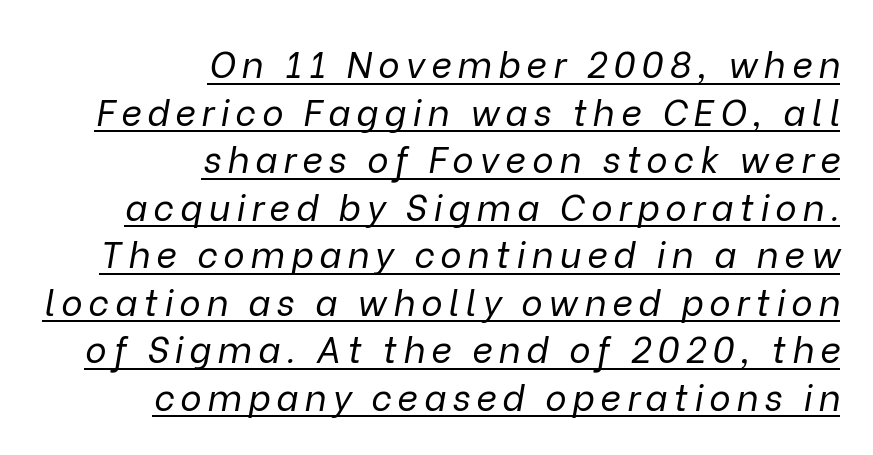
The ragged edge is on the left, which tells us the setting is flush right. This is oblique type, the kind used for emphasis or titles. Each new line begins a customary step beneath the previous one. Does a line run under the words? Yes, clearly. Here the designer chose a conventional face with non-uniform glyph widths. Heft: none added — not bold.
